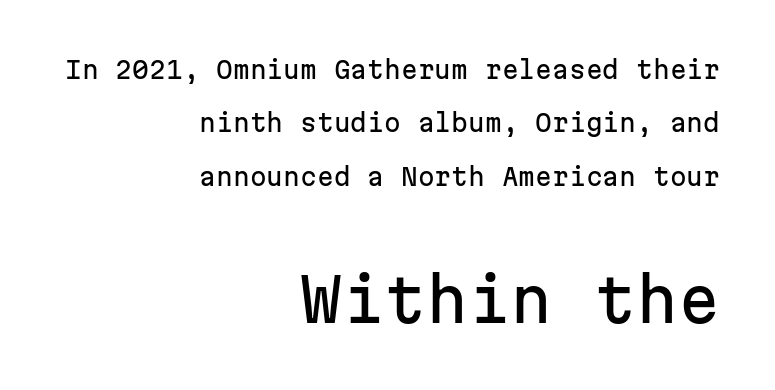
The image shows 60 px sans-serif type, upright, monospaced; set right-aligned, loose line spacing (2.22x), normal letter spacing, not underlined; the second (bottom) block is 2.5x larger; low stroke contrast and a medium x-height.
